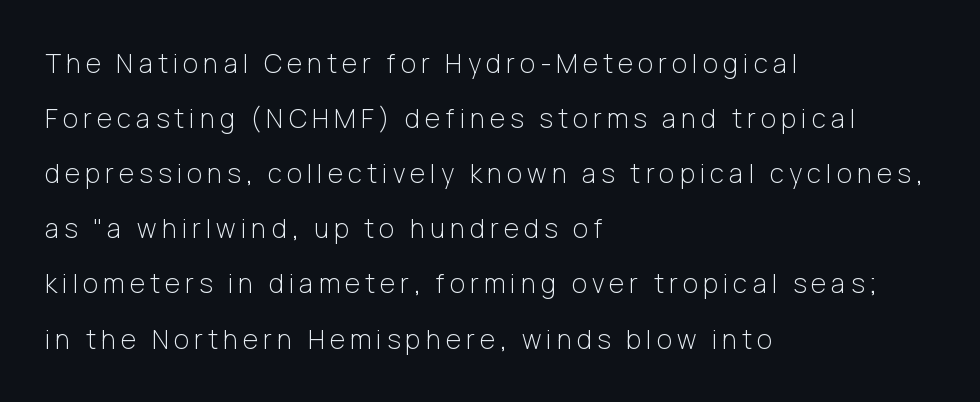
The image shows 26 px text type, upright; set left-aligned, loose line spacing (2.12x), unusually wide letter spacing (+0.2 em), not underlined.
